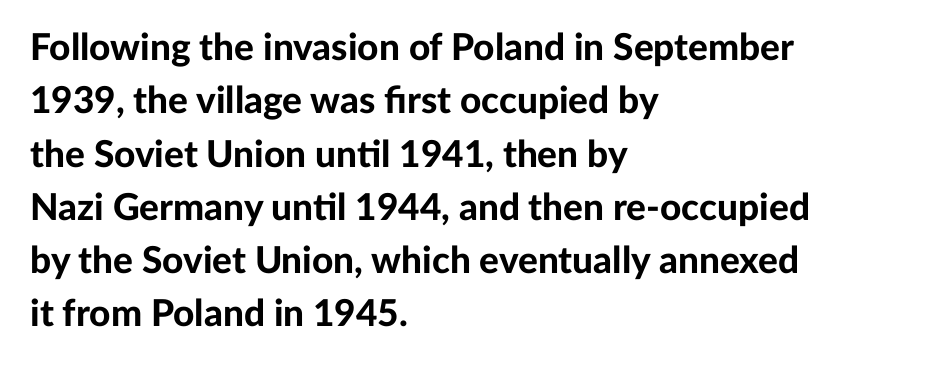
{"serif": "no", "italic": "no", "bold": "yes", "weight": "bold", "width": "normal", "stroke_contrast": "low", "x_height": "medium", "monospaced": "no", "underline": "no", "align": "left", "line_spacing": "normal", "line_spacing_ratio": 1.44, "letter_spacing": "normal", "letter_spacing_em": 0.0, "glyph_px": 37}
